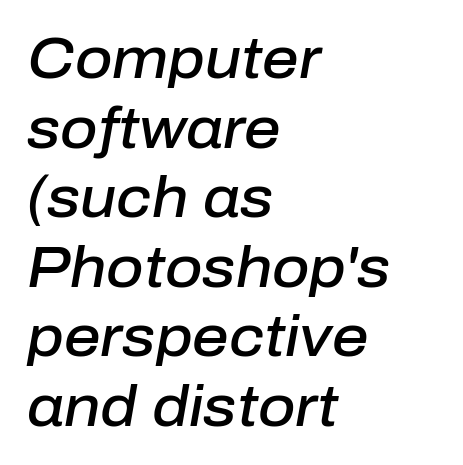
Short note: letters normally spaced. Alignment: flush left. Looking at the ascenders, they clearly lean. The area under the type is left untouched.
